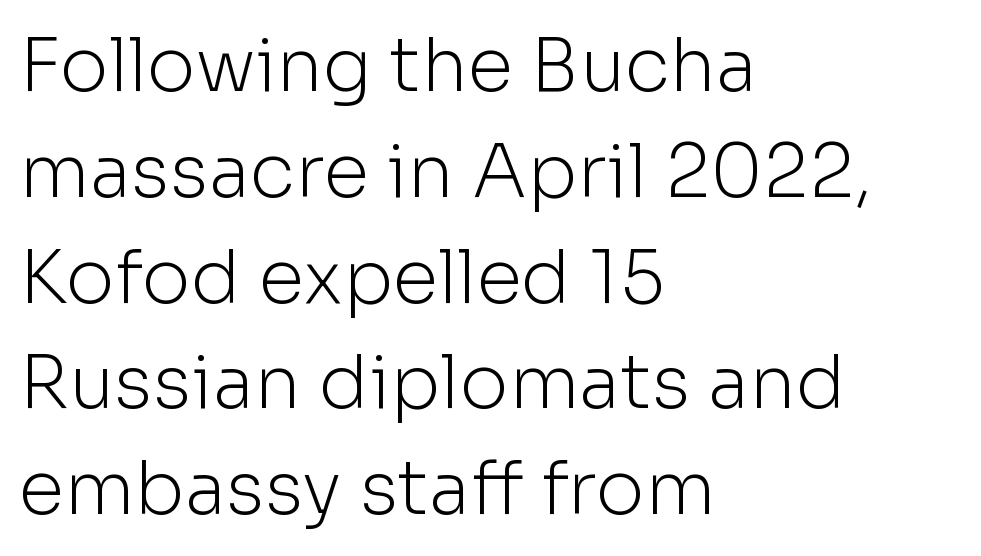
Is this a fixed-width face? No — the glyphs have proportional, varying widths. The passage shown is not underscored anywhere. In CSS terms this would be text-align: left. Vertically, the passage feels balanced, rows spaced as you'd expect. Stems and bowls with no extra thickness — not bold.
